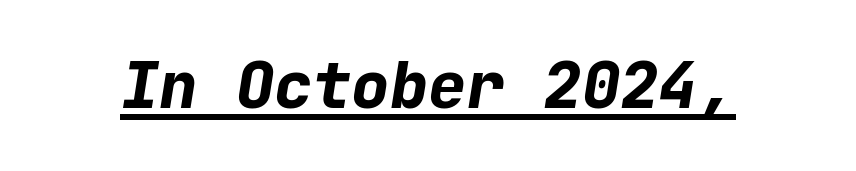
Strokes here are thick enough to call this a true bold. Glyph-to-glyph distance matches everyday printed text. Looks like terminal output: every glyph gets an equal slot. The passage shown is underscored from start to finish.
